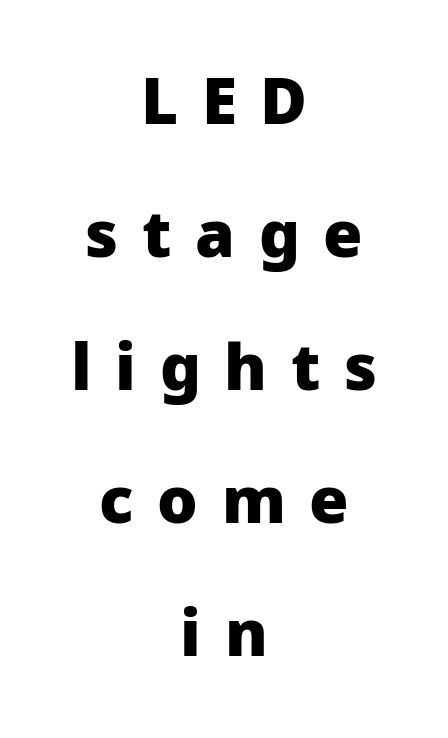
{"serif": "no", "italic": "no", "bold": "yes", "weight": "heavy", "width": "normal", "stroke_contrast": "low", "x_height": "medium", "monospaced": "no", "underline": "no", "align": "center", "line_spacing": "loose", "line_spacing_ratio": 2.08, "letter_spacing": "wide", "letter_spacing_em": 0.37, "glyph_px": 64}
